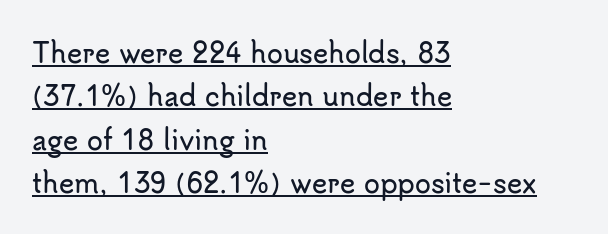
Q: Is the text italic (slanted)? A: No, it is upright.
Q: Is the text underlined? A: Yes.
Q: How is the paragraph aligned? A: Left-aligned.
Q: Is the spacing between letters normal or unusually wide? A: Normal.
Q: Is the spacing between lines tight, normal or loose? A: Normal.
